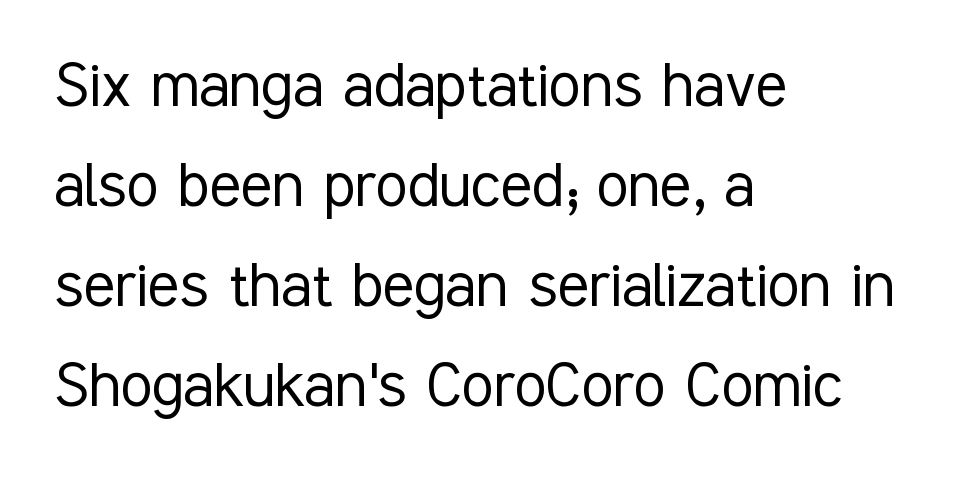
Q: Is the text bold? A: No.
Q: Is the text italic (slanted)? A: No, it is upright.
Q: Is the typeface a serif or a sans-serif typeface? A: Sans-serif.
Q: Is the text underlined? A: No.
Q: How is the paragraph aligned? A: Left-aligned.
Q: Is the spacing between letters normal or unusually wide? A: Normal.
Q: Is the spacing between lines tight, normal or loose? A: Normal.
Q: Width (condensed, normal, or wide)? A: Condensed.
Q: Stroke contrast? A: Low.
Q: x-height? A: Medium.
Q: Monospaced? A: No.
